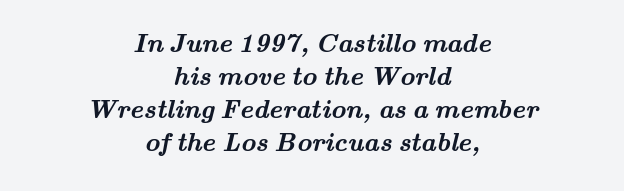
The image shows 26 px bold type; set centered, normal line spacing (1.27x), normal letter spacing, not underlined.
